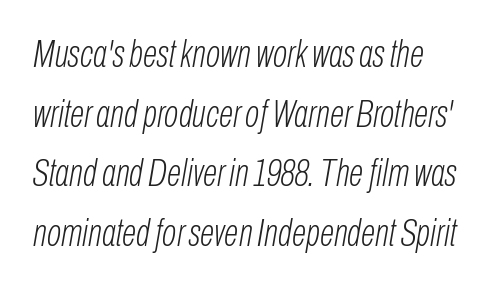
There is no visible air inserted between adjacent glyphs. Does the lettering tilt? It does — this is italic. Regarding leading, the lines here are spaced in the standard way. The rendering uses natural spacing where letterforms have individual widths. The string is rendered with underlining switched off. Think standard paragraph weight, or any step lighter than that.
